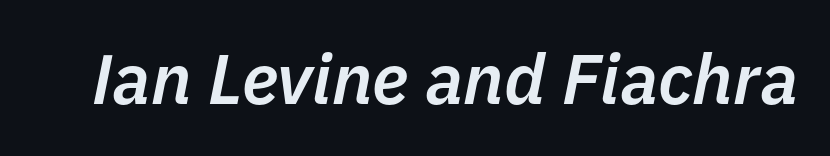
This sample has the flowing, uneven cadence of proportional lettering. The gaps between neighbouring characters are ordinary and unremarkable. Slightly chunky letters — semibold, I'd say, not full bold. The space directly below the letters is spotless.
